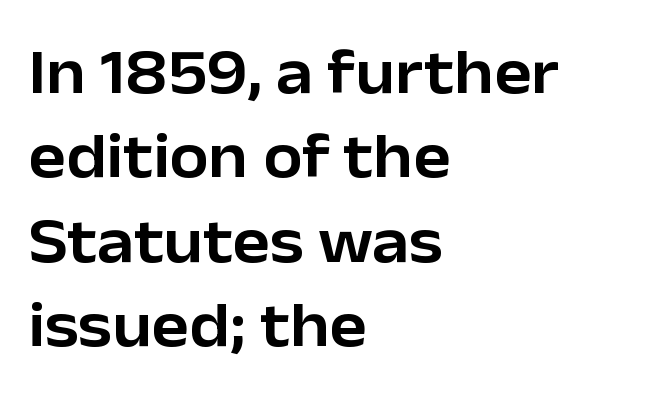
{"serif": "no", "italic": "no", "width": "normal", "stroke_contrast": "low", "x_height": "medium", "monospaced": "no", "underline": "no", "align": "left", "line_spacing": "normal", "line_spacing_ratio": 1.34, "letter_spacing": "normal", "letter_spacing_em": 0.0, "glyph_px": 63}
